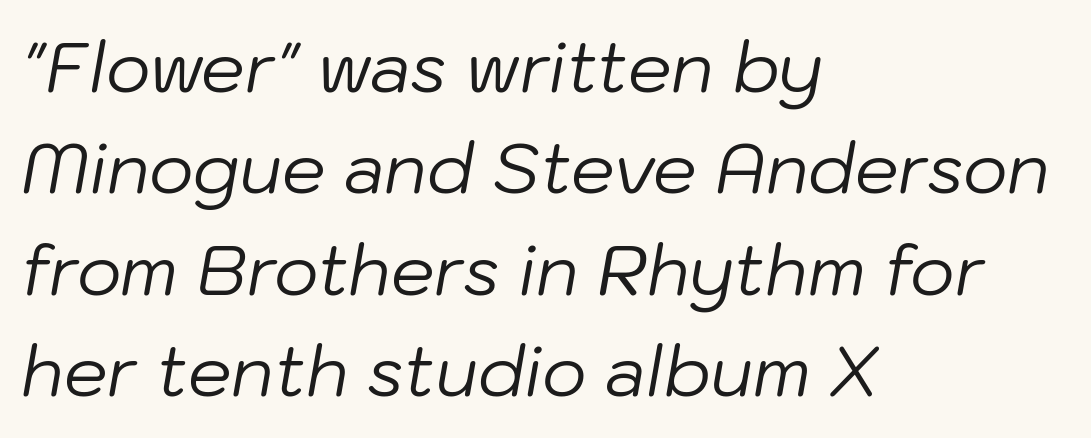
{"italic": "yes", "lean": "right", "slant_degrees": 10, "bold": "no", "weight": "regular", "width": "normal", "stroke_contrast": "low", "x_height": "medium", "monospaced": "no", "underline": "no", "align": "left", "line_spacing": "normal", "line_spacing_ratio": 1.47, "letter_spacing": "normal", "letter_spacing_em": 0.0, "glyph_px": 69}
